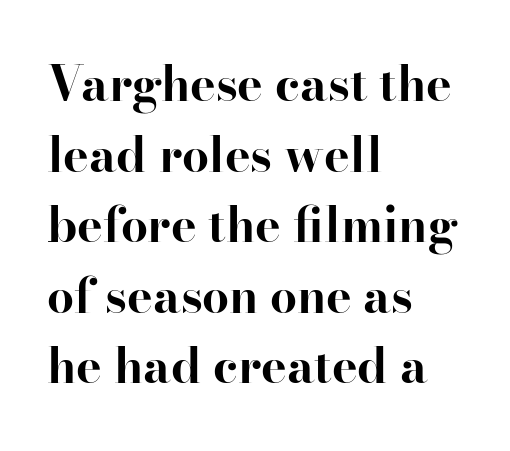
The image shows 48 px bold serif type, upright; set left-aligned, normal line spacing (1.47x), normal letter spacing, not underlined; high stroke contrast and a small x-height.
